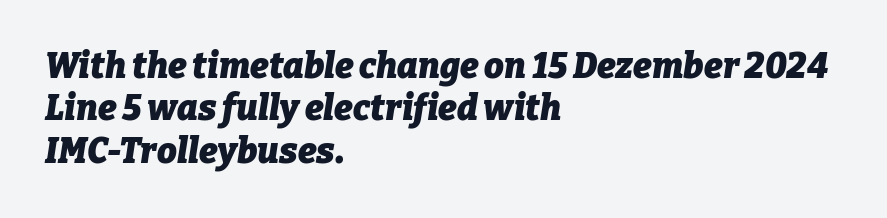
You can tell it's italic because the verticals aren't actually vertical. Does the copy run flush right? No — it runs flush left. The baseline area is clear. Heavy, bold letterforms.
